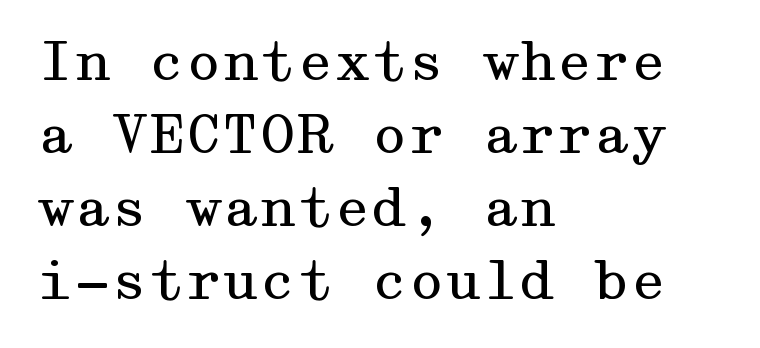
The image shows 53 px regular-weight, wide serif type, upright; set left-aligned, normal line spacing (1.38x), normal letter spacing, not underlined; medium stroke contrast and a medium x-height.
